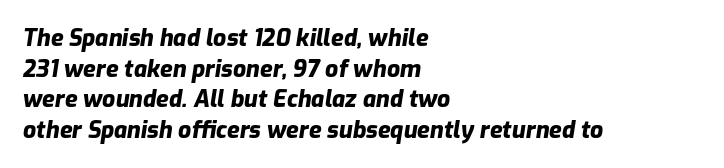
Q: Is the text bold? A: Yes.
Q: Is the text italic (slanted)? A: Yes, it leans right by about 9 degrees.
Q: Is the text underlined? A: No.
Q: How is the paragraph aligned? A: Left-aligned.
Q: Is the spacing between letters normal or unusually wide? A: Normal.
Q: Is the spacing between lines tight, normal or loose? A: Normal.
